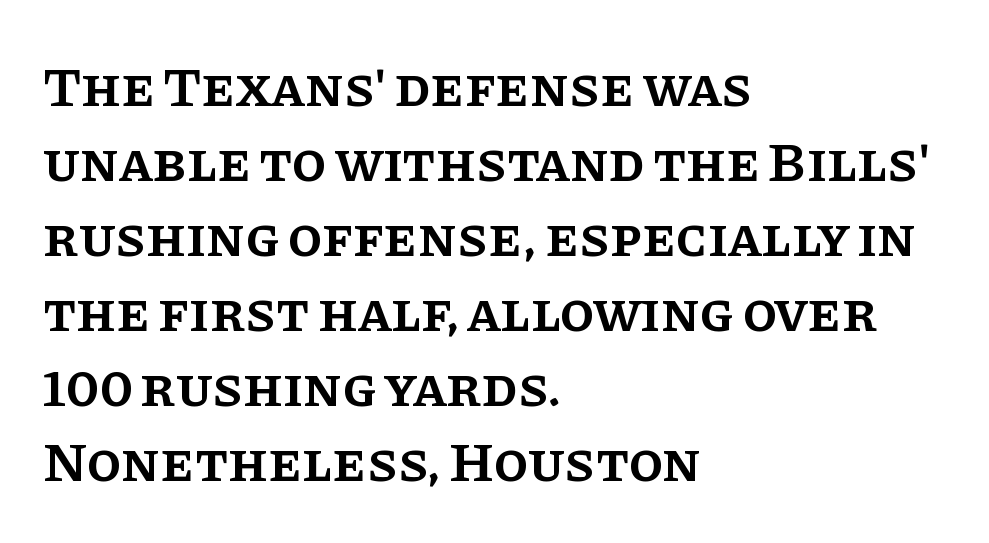
Q: Is the text bold? A: Semi-bold.
Q: Is the text italic (slanted)? A: No, it is upright.
Q: Is the typeface a serif or a sans-serif typeface? A: Serif.
Q: Is the text underlined? A: No.
Q: How is the paragraph aligned? A: Left-aligned.
Q: Is the spacing between letters normal or unusually wide? A: Normal.
Q: Is the spacing between lines tight, normal or loose? A: Normal.
Q: Width (condensed, normal, or wide)? A: Normal.
Q: Stroke contrast? A: Low.
Q: x-height? A: Large.
Q: Monospaced? A: No.
